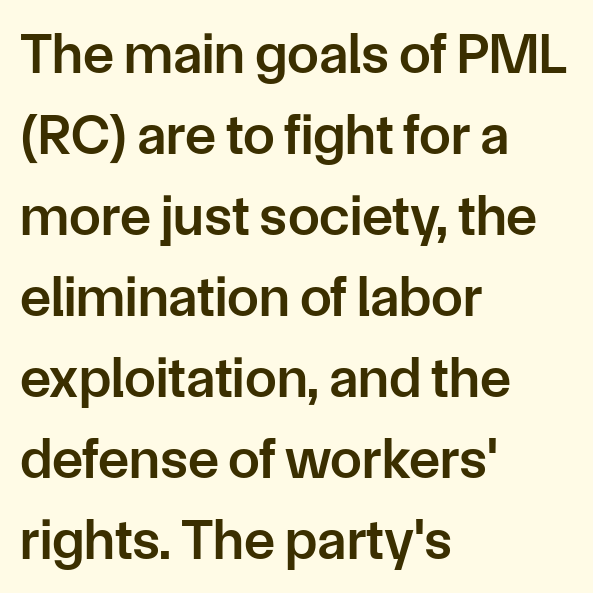
Q: Is the text bold? A: Semi-bold.
Q: Is the text italic (slanted)? A: No, it is upright.
Q: Is the typeface a serif or a sans-serif typeface? A: Sans-serif.
Q: Is the text underlined? A: No.
Q: How is the paragraph aligned? A: Left-aligned.
Q: Is the spacing between letters normal or unusually wide? A: Normal.
Q: Is the spacing between lines tight, normal or loose? A: Normal.
Q: Width (condensed, normal, or wide)? A: Normal.
Q: Stroke contrast? A: Low.
Q: x-height? A: Medium.
Q: Monospaced? A: No.
